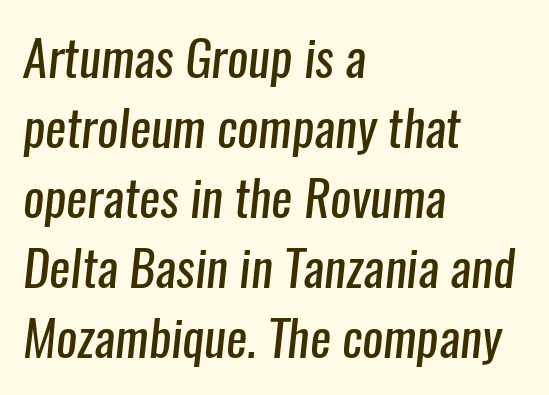
{"serif": "no", "bold": "no", "weight": "regular", "width": "condensed", "stroke_contrast": "low", "x_height": "medium", "monospaced": "no", "underline": "no", "align": "left", "line_spacing": "normal", "line_spacing_ratio": 1.4, "letter_spacing": "normal", "letter_spacing_em": 0.0, "glyph_px": 50}
